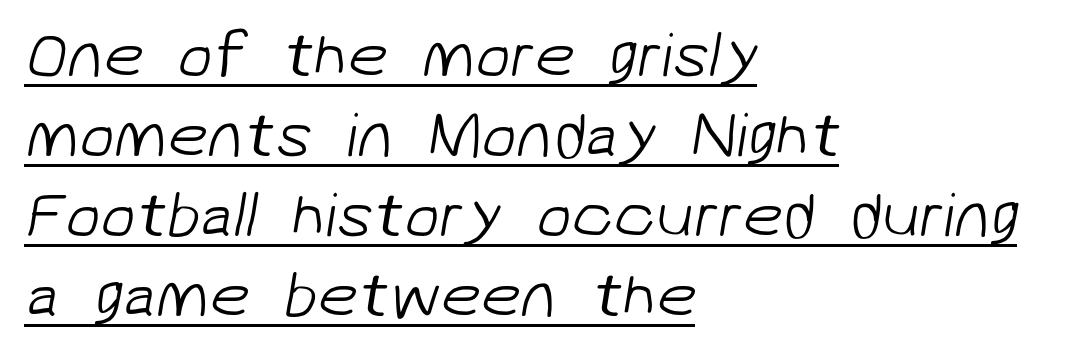
{"serif": "no", "bold": "no", "weight": "light", "width": "normal", "stroke_contrast": "low", "x_height": "medium", "monospaced": "no", "underline": "yes", "align": "left", "line_spacing": "normal", "line_spacing_ratio": 1.25, "letter_spacing": "normal", "letter_spacing_em": 0.0, "glyph_px": 64}
